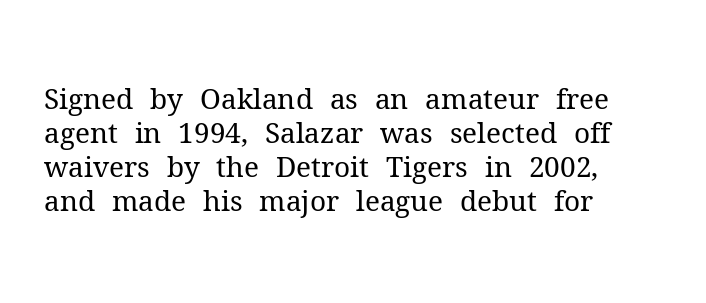
{"serif": "yes", "italic": "no", "bold": "no", "weight": "regular", "width": "normal", "stroke_contrast": "medium", "x_height": "medium", "monospaced": "no", "underline": "no", "align": "left", "line_spacing_ratio": 1.21, "letter_spacing": "normal", "letter_spacing_em": 0.0, "glyph_px": 28}
